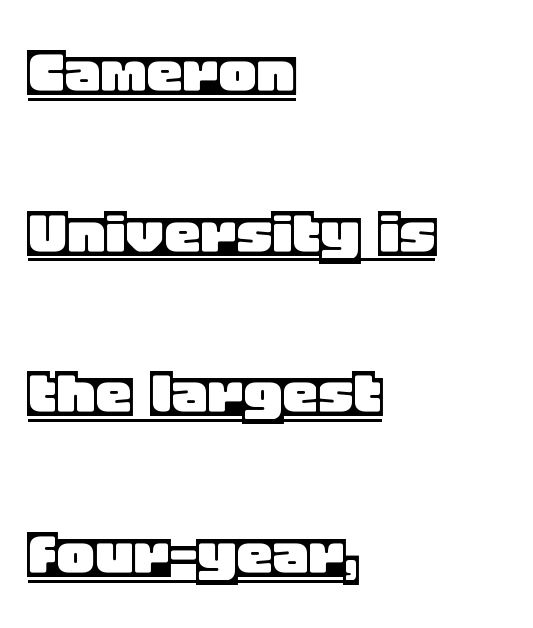
The image shows 73 px text type, upright; set left-aligned, loose line spacing (2.2x), normal letter spacing, underlined; a large x-height.
